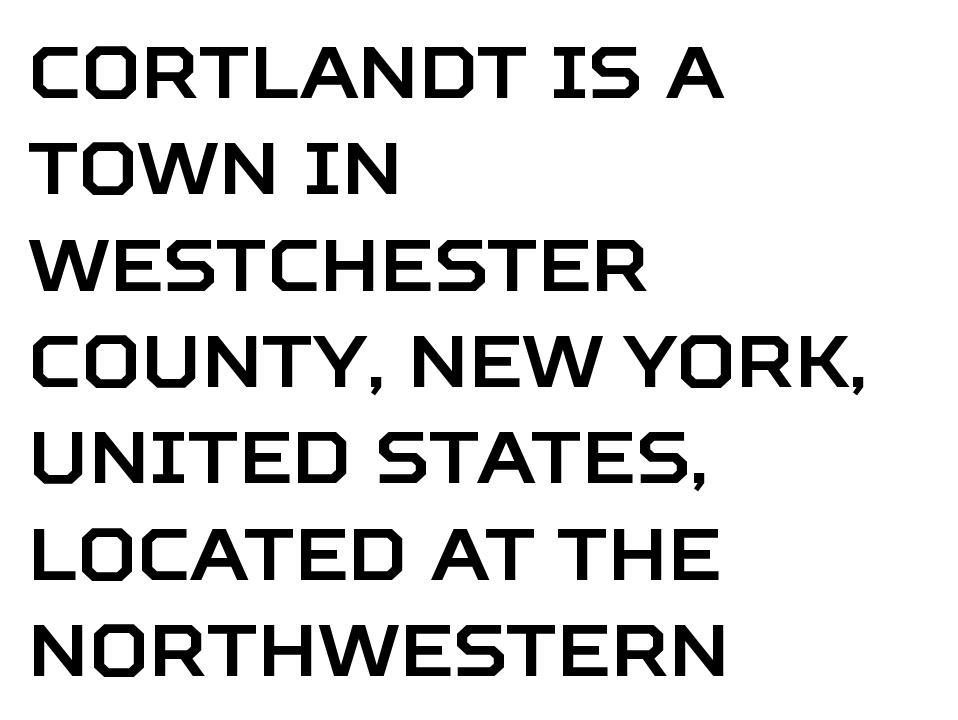
In terms of leading, this rendering sits right in the middle. You can tell from the bare stems that sans-serif type was used. Think of a printed novel: that variable character pitch is what you see here. Compared with a centered layout, this one pins lines to the left instead. Look at the tracking — it's just the regular setting, nothing added. Underlining? Definitely not there.
